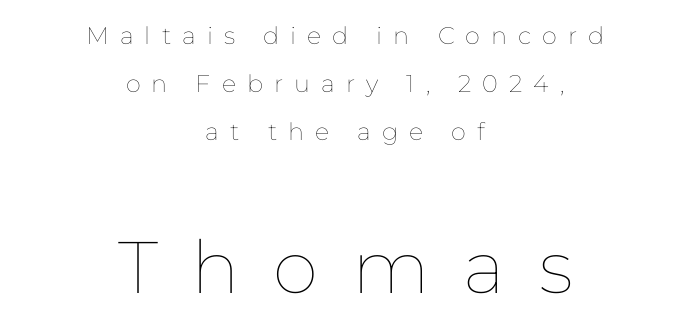
Q: Is the text bold? A: No.
Q: Is the text italic (slanted)? A: No, it is upright.
Q: Is the text underlined? A: No.
Q: How is the paragraph aligned? A: Centered.
Q: Is the spacing between letters normal or unusually wide? A: Unusually wide.
Q: Is the spacing between lines tight, normal or loose? A: Loose.
Q: Which block of text is set in a larger size, the first (top) or the second (bottom)? A: The second (bottom) one.
Q: Width (condensed, normal, or wide)? A: Normal.
Q: Stroke contrast? A: Low.
Q: x-height? A: Medium.
Q: Monospaced? A: No.
